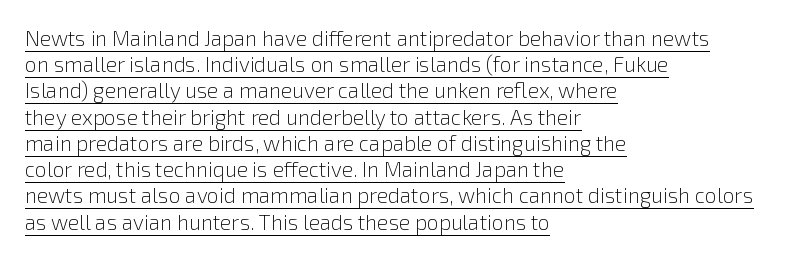
Q: Is the text bold? A: No.
Q: Is the text italic (slanted)? A: No, it is upright.
Q: Is the text underlined? A: Yes.
Q: How is the paragraph aligned? A: Left-aligned.
Q: Is the spacing between letters normal or unusually wide? A: Normal.
Q: Is the spacing between lines tight, normal or loose? A: Normal.
